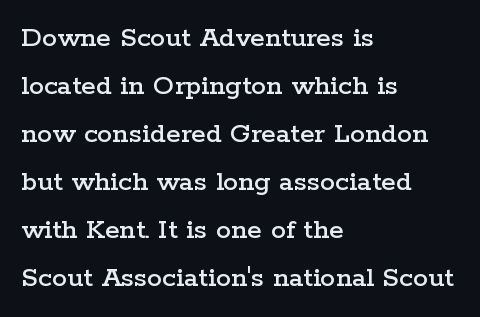
The paragraph shown leans on its left margin. Do the letters lean? They stand straight. Descenders are the only things crossing below the line. Each letter keeps its own natural width here, so spacing adapts to shape. What stands out about the letter spacing? Nothing — it is the standard amount. The leading is moderate, giving the passage an even texture.
